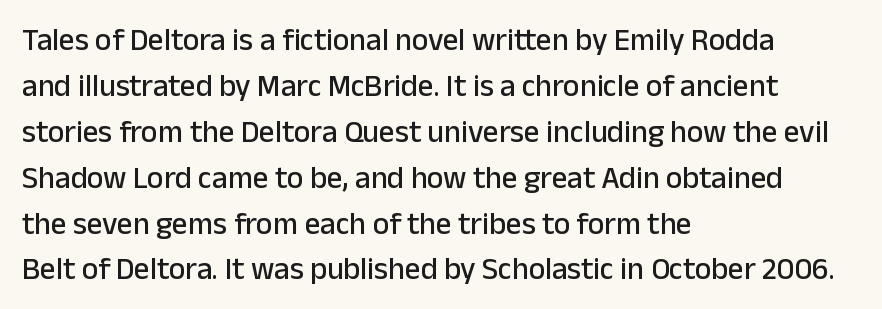
{"serif": "no", "italic": "no", "width": "normal", "stroke_contrast": "low", "x_height": "medium", "monospaced": "no", "underline": "no", "align": "left", "line_spacing": "normal", "line_spacing_ratio": 1.48, "letter_spacing": "normal", "letter_spacing_em": 0.0, "glyph_px": 31}
